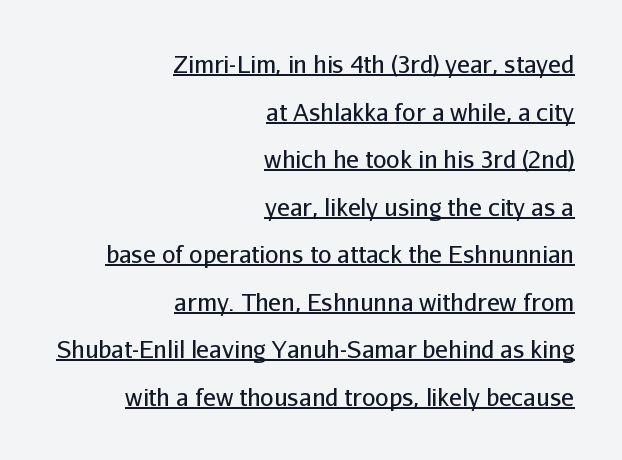
The image shows 24 px text type, upright; set right-aligned, loose line spacing (1.98x), normal letter spacing, underlined.
